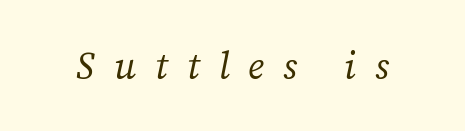
The image shows 38 px regular-weight serif type, italic (leaning right); set unusually wide letter spacing (+0.5 em), not underlined; medium stroke contrast and a medium x-height.
